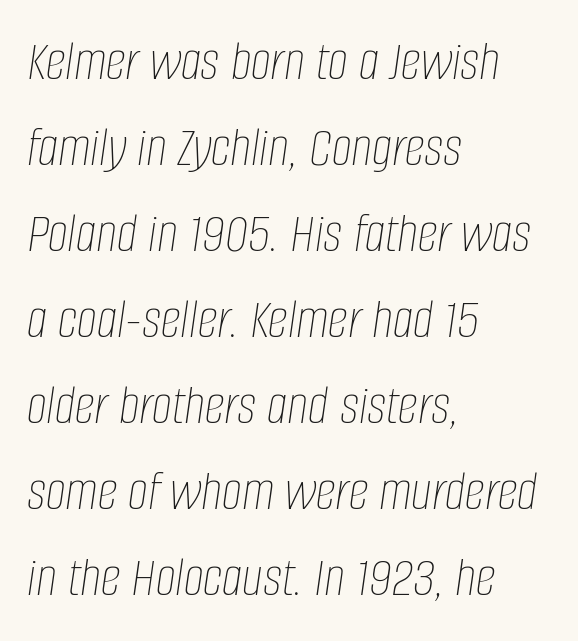
Q: Is the text bold? A: No.
Q: Is the text italic (slanted)? A: Yes, it leans right by about 8 degrees.
Q: Is the text underlined? A: No.
Q: How is the paragraph aligned? A: Left-aligned.
Q: Is the spacing between letters normal or unusually wide? A: Normal.
Q: Is the spacing between lines tight, normal or loose? A: Normal.
Q: Width (condensed, normal, or wide)? A: Condensed.
Q: Stroke contrast? A: Low.
Q: x-height? A: Large.
Q: Monospaced? A: No.
